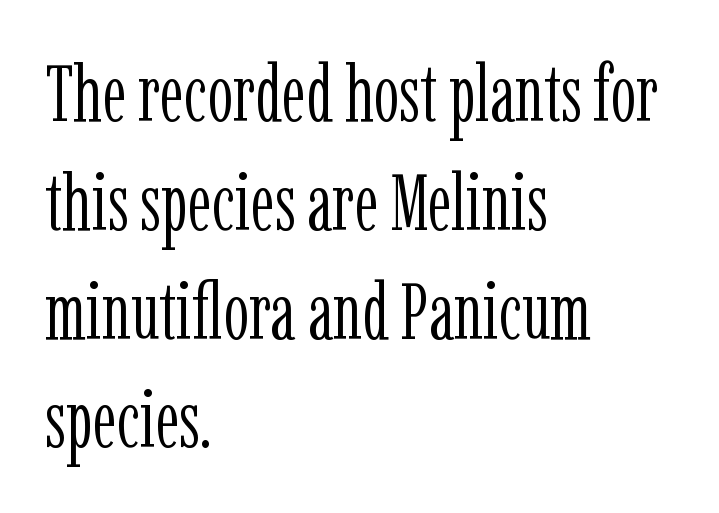
The image shows 80 px light, condensed serif type, upright; set left-aligned, normal line spacing (1.36x), normal letter spacing, not underlined; low stroke contrast and a medium x-height.
